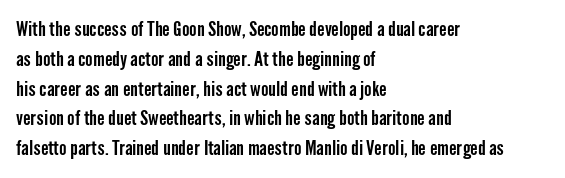
Q: Is the text italic (slanted)? A: No, it is upright.
Q: Is the text underlined? A: No.
Q: How is the paragraph aligned? A: Left-aligned.
Q: Is the spacing between letters normal or unusually wide? A: Normal.
Q: Is the spacing between lines tight, normal or loose? A: Normal.
